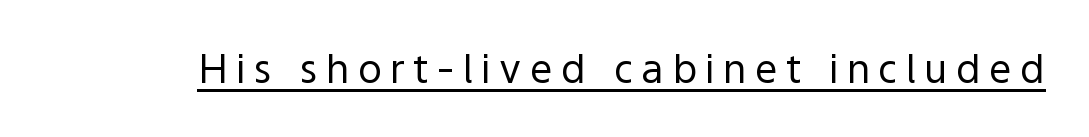
The image shows 40 px regular-weight sans-serif type, upright; set unusually wide letter spacing (+0.21 em), underlined; a medium x-height.
